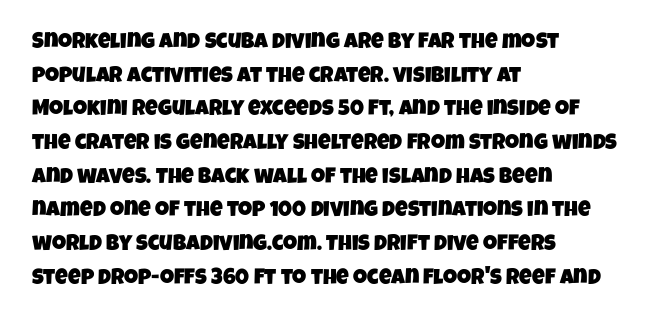
The image shows 22 px text type; set left-aligned, normal line spacing (1.53x), normal letter spacing, not underlined.
